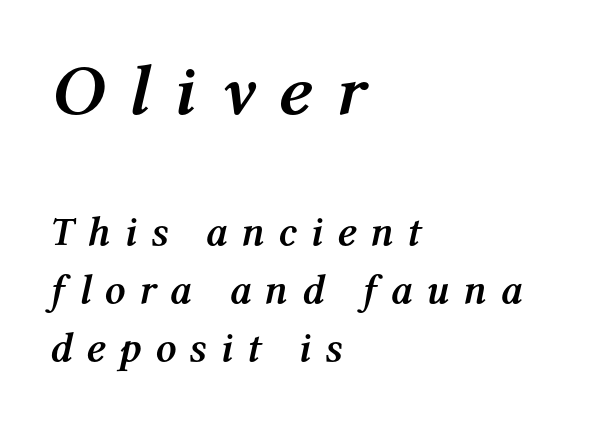
Q: Is the text bold? A: Yes.
Q: Is the text italic (slanted)? A: Yes, it leans right by about 12 degrees.
Q: Is the text underlined? A: No.
Q: How is the paragraph aligned? A: Left-aligned.
Q: Is the spacing between letters normal or unusually wide? A: Unusually wide.
Q: Is the spacing between lines tight, normal or loose? A: Normal.
Q: Which block of text is set in a larger size, the first (top) or the second (bottom)? A: The first (top) one.
Q: Width (condensed, normal, or wide)? A: Normal.
Q: Stroke contrast? A: Medium.
Q: x-height? A: Medium.
Q: Monospaced? A: No.
